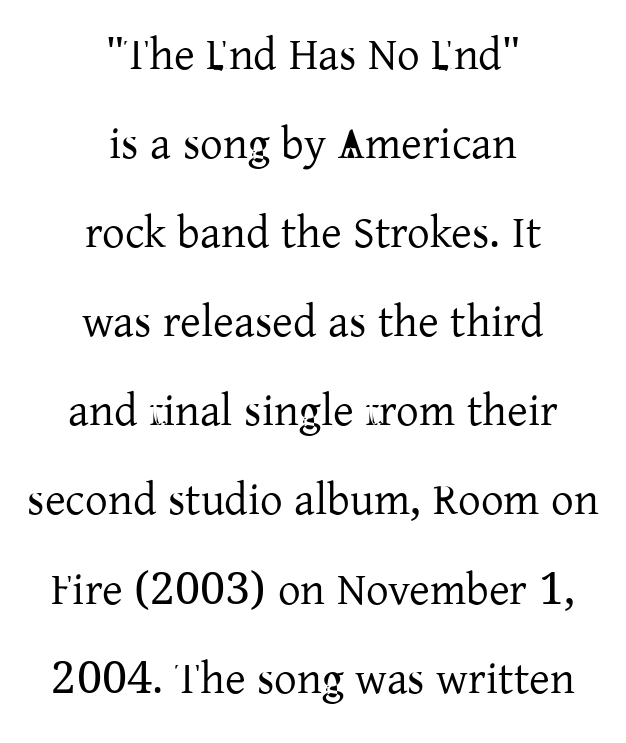
The image shows 45 px regular-weight serif type, upright; set centered, loose line spacing (1.98x), normal letter spacing, not underlined; low stroke contrast and a medium x-height.
